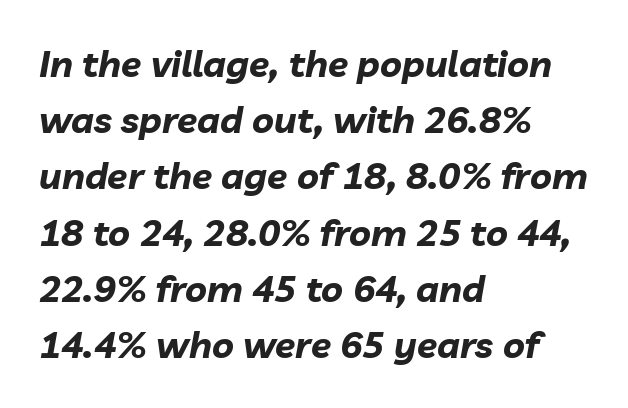
The image shows 37 px bold type, italic (leaning right); set left-aligned, normal line spacing (1.52x), normal letter spacing, not underlined; low stroke contrast and a medium x-height.
